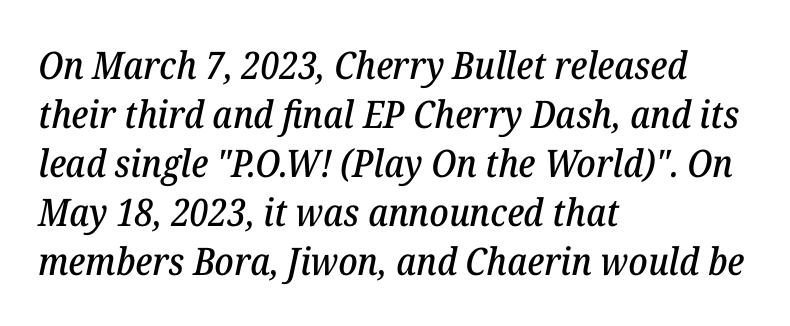
This sample has the flowing, uneven cadence of proportional lettering. Little horizontal feet cap the strokes, marking this as serif type. The foot of each line stays bare and open. Is the type slanted? Yes — the strokes lean at a clear angle. The lines sit at an ordinary, default distance from one another. The tracking reads as untouched default to a designer's eye.
